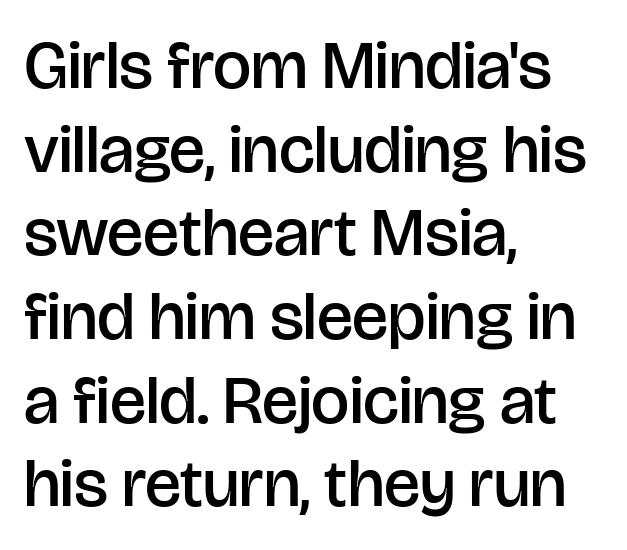
The image shows 68 px semibold sans-serif type, upright; set left-aligned, line spacing 1.23x, normal letter spacing, not underlined; low stroke contrast and a large x-height.
